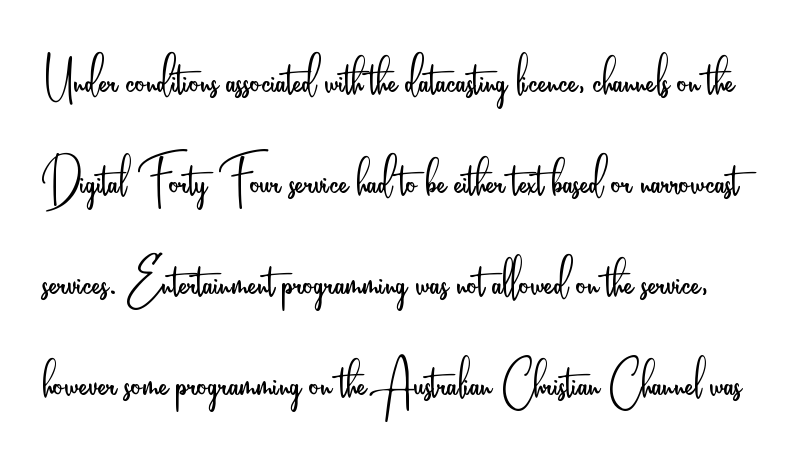
{"serif": "no", "bold": "no", "weight": "light", "width": "condensed", "stroke_contrast": "low", "x_height": "small", "monospaced": "no", "underline": "no", "line_spacing": "normal", "line_spacing_ratio": 1.58, "letter_spacing": "normal", "letter_spacing_em": 0.0, "glyph_px": 64}
